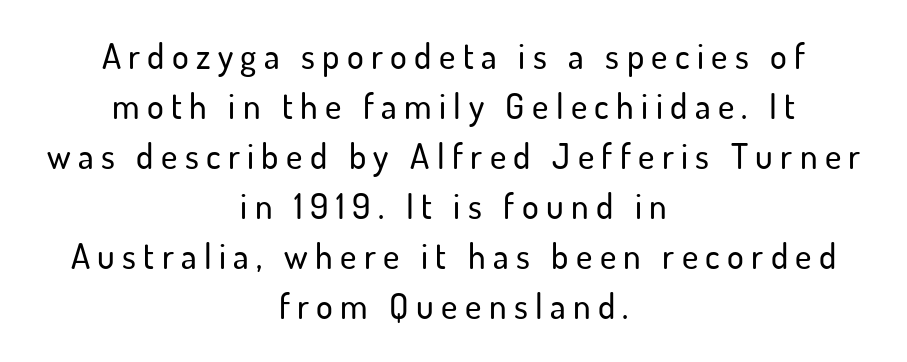
The image shows 35 px sans-serif type, upright; set centered, normal line spacing (1.43x), unusually wide letter spacing (+0.21 em), not underlined; low stroke contrast and a small x-height.
